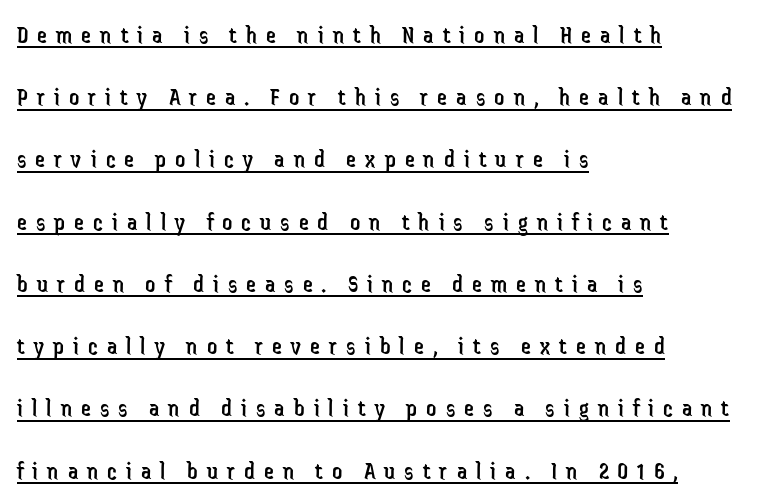
Someone cranked the tracking dial way up on this one. Nope, not italic — everything's standing straight. Where is the straight margin? On the left. The words here are underlined. These lines stand farther apart than default settings would place them.
